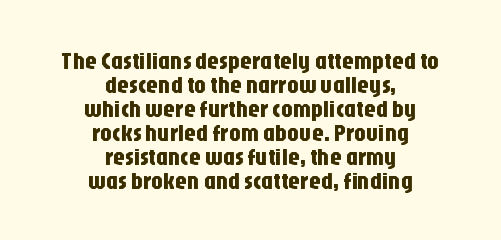
Q: Is the text italic (slanted)? A: No, it is upright.
Q: Is the text underlined? A: No.
Q: How is the paragraph aligned? A: Centered.
Q: Is the spacing between letters normal or unusually wide? A: Normal.
Q: Is the spacing between lines tight, normal or loose? A: Tight.
